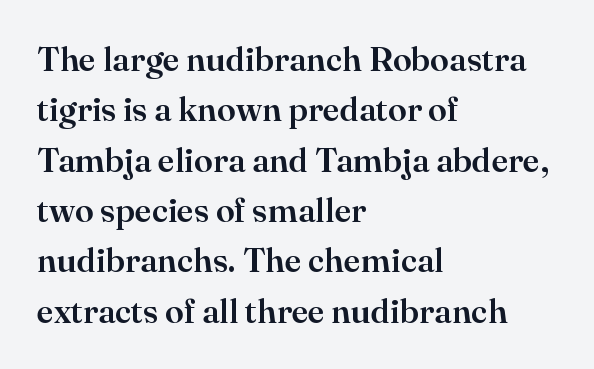
The image shows 34 px serif type, upright; set left-aligned, normal line spacing (1.48x), normal letter spacing, not underlined; high stroke contrast and a small x-height.
